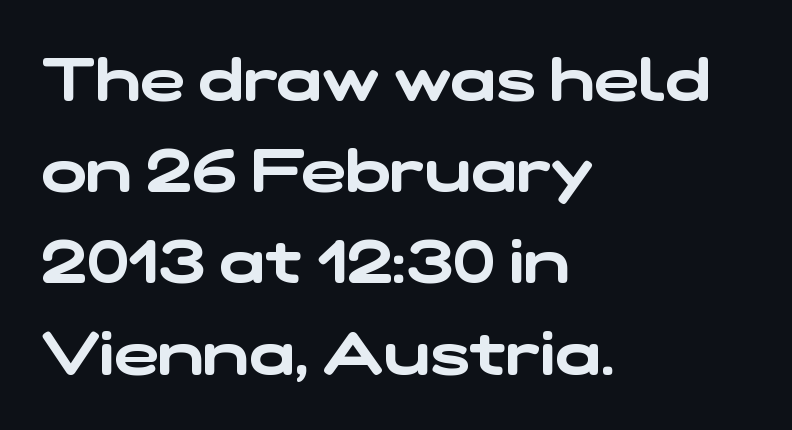
{"serif": "no", "width": "wide", "stroke_contrast": "low", "x_height": "medium", "monospaced": "no", "underline": "no", "align": "left", "line_spacing": "normal", "line_spacing_ratio": 1.52, "letter_spacing": "normal", "letter_spacing_em": 0.0, "glyph_px": 60}
